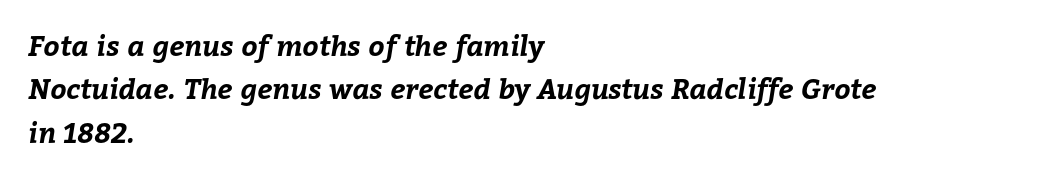
{"bold": "yes", "weight": "bold", "width": "normal", "stroke_contrast": "low", "x_height": "medium", "monospaced": "no", "underline": "no", "align": "left", "line_spacing": "normal", "line_spacing_ratio": 1.55, "letter_spacing": "normal", "letter_spacing_em": 0.0, "glyph_px": 28}
